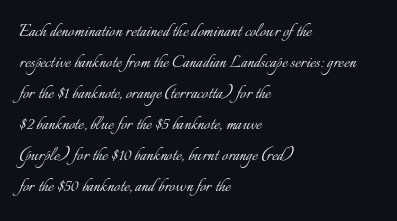
{"bold": "no", "underline": "no", "align": "left", "line_spacing": "normal", "line_spacing_ratio": 1.48, "letter_spacing": "normal", "letter_spacing_em": 0.0, "glyph_px": 21}
